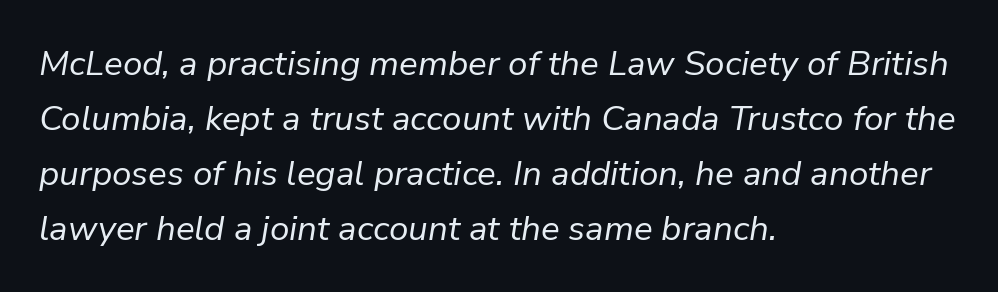
The image shows 35 px regular-weight type, italic (leaning right); set left-aligned, normal line spacing (1.57x), normal letter spacing, not underlined; low stroke contrast and a medium x-height.
